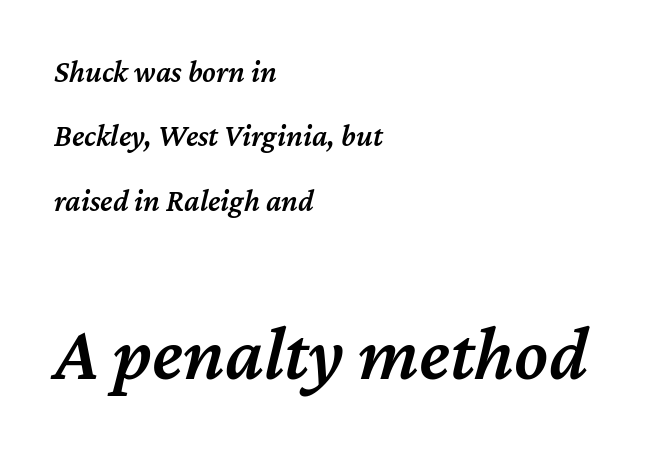
The image shows 77 px semibold type, italic (leaning right); set left-aligned, loose line spacing (2.08x), normal letter spacing, not underlined; the second (bottom) block is 2.48x larger; medium stroke contrast and a medium x-height.
